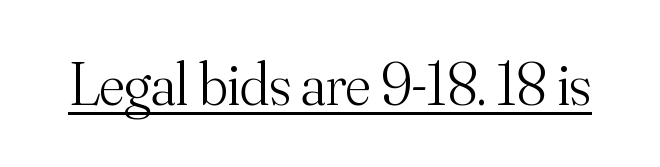
These lines were composed using upright roman letters. Think of a printed novel: that variable character pitch is what you see here. Caption: face not bold, strokes unweighted. The font family rendered here belongs to the serif group.
